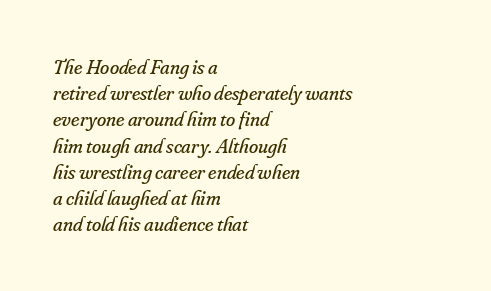
{"italic": "yes", "lean": "right", "slant_degrees": 16, "bold": "no", "underline": "no", "align": "left", "line_spacing": "normal", "line_spacing_ratio": 1.25, "letter_spacing": "normal", "letter_spacing_em": 0.0, "glyph_px": 21}
